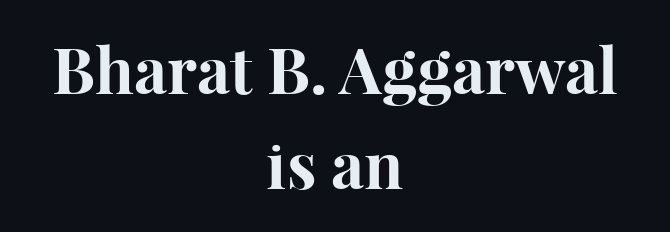
The image shows 64 px bold serif type, upright; set centered, normal line spacing (1.49x), normal letter spacing, not underlined; high stroke contrast and a medium x-height.
